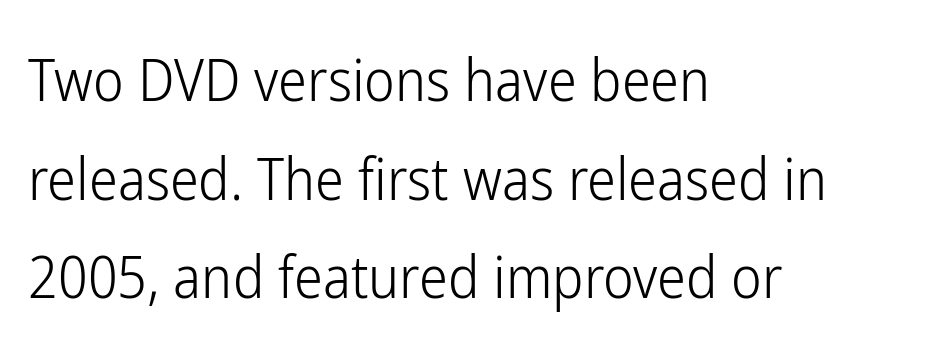
{"serif": "no", "italic": "no", "bold": "no", "weight": "light", "width": "condensed", "stroke_contrast": "low", "x_height": "medium", "monospaced": "no", "underline": "no", "align": "left", "line_spacing": "normal", "line_spacing_ratio": 1.7, "letter_spacing": "normal", "letter_spacing_em": 0.0, "glyph_px": 58}
